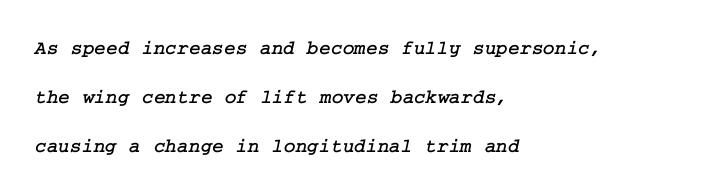
Q: Is the text underlined? A: No.
Q: How is the paragraph aligned? A: Left-aligned.
Q: Is the spacing between letters normal or unusually wide? A: Normal.
Q: Is the spacing between lines tight, normal or loose? A: Loose.
